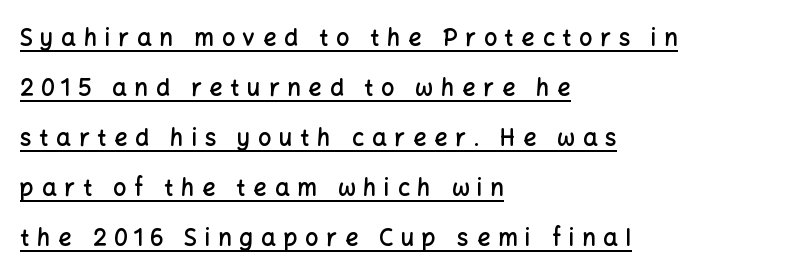
Set as a demibold, roughly 600 on the weight scale. Rendered with straight, roman letterforms. Display-style spreading of the glyphs; the letterfit is very open. Reading down the block, your eye returns to a fixed left position each line. The rendering uses the underline text-decoration.
